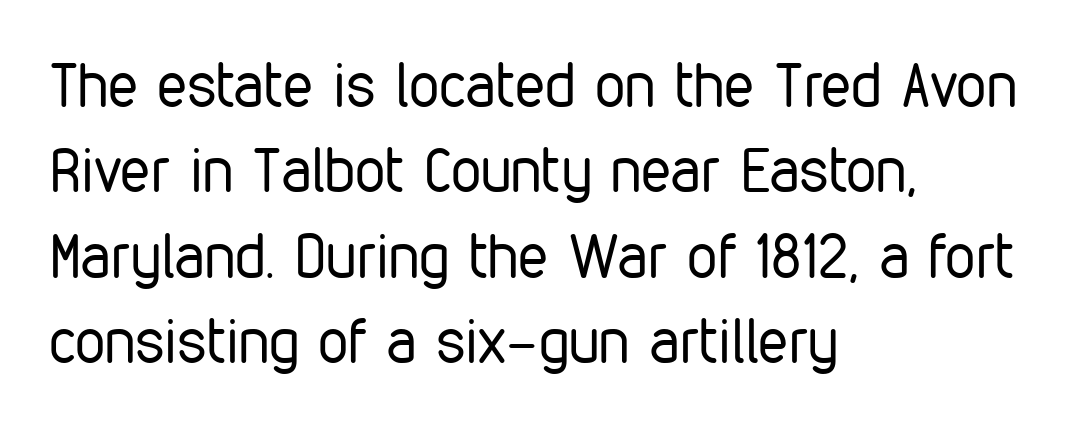
A clean baseline with only descenders dipping below it. The lettering stays uniformly vertical, giving the passage a roman look. Compared with typical body copy, the letter spacing here is the same. Weight: not bold — regular or lighter. Whoever set this chose a conventional vertical rhythm.
